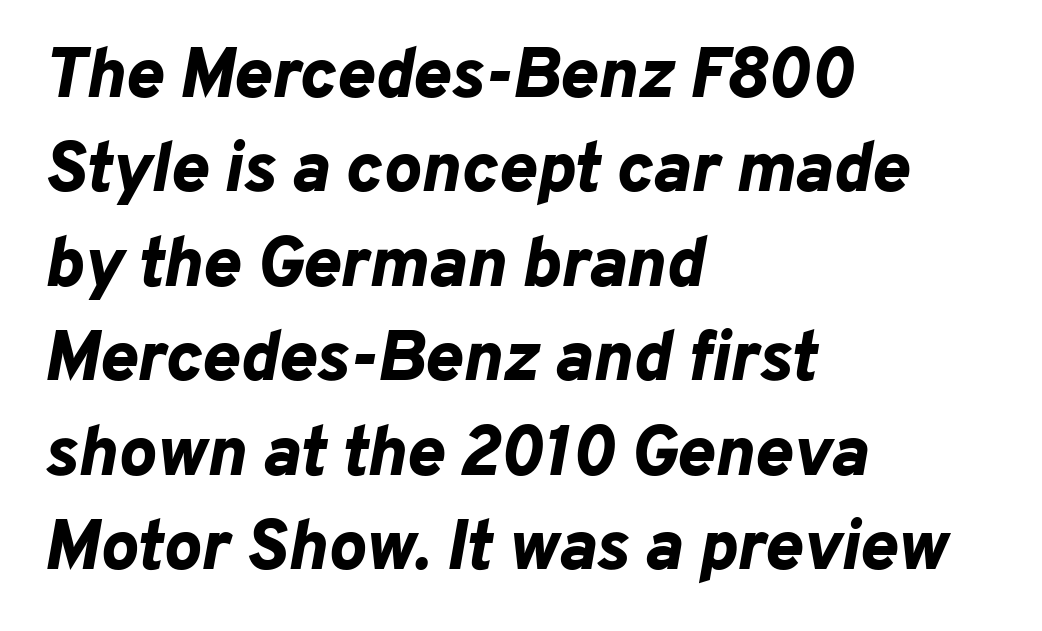
{"italic": "yes", "lean": "right", "slant_degrees": 10, "bold": "yes", "weight": "bold", "width": "normal", "stroke_contrast": "low", "x_height": "medium", "monospaced": "no", "underline": "no", "align": "left", "line_spacing": "normal", "line_spacing_ratio": 1.33, "letter_spacing": "normal", "letter_spacing_em": 0.0, "glyph_px": 71}
